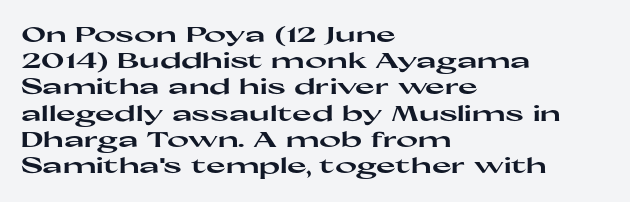
{"italic": "no", "bold": "yes", "underline": "no", "align": "left", "line_spacing": "normal", "line_spacing_ratio": 1.25, "letter_spacing": "normal", "letter_spacing_em": 0.0, "glyph_px": 21}
